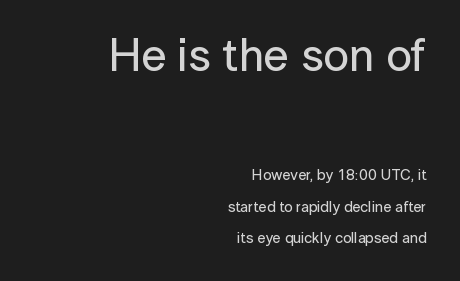
{"serif": "no", "italic": "no", "width": "normal", "stroke_contrast": "low", "x_height": "medium", "monospaced": "no", "underline": "no", "align": "right", "line_spacing": "loose", "line_spacing_ratio": 2.11, "letter_spacing": "normal", "letter_spacing_em": 0.0, "larger_block": "first", "size_ratio": 3.07, "glyph_px": 46}
